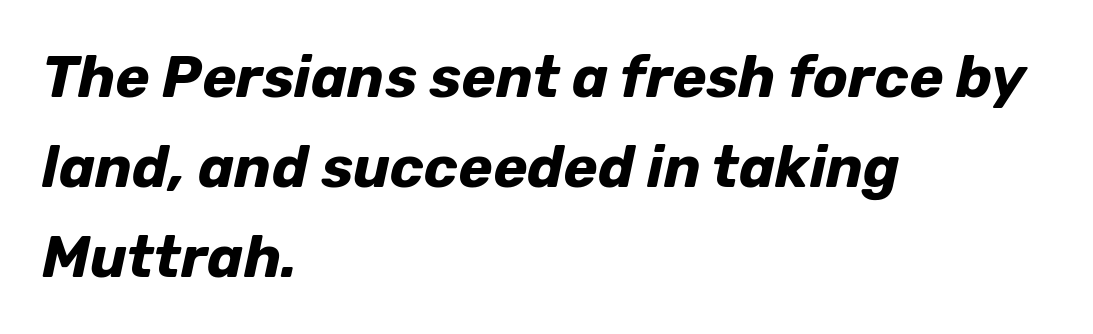
The image shows 58 px bold type, italic (leaning right); set left-aligned, normal line spacing (1.55x), normal letter spacing, not underlined; low stroke contrast and a medium x-height.
